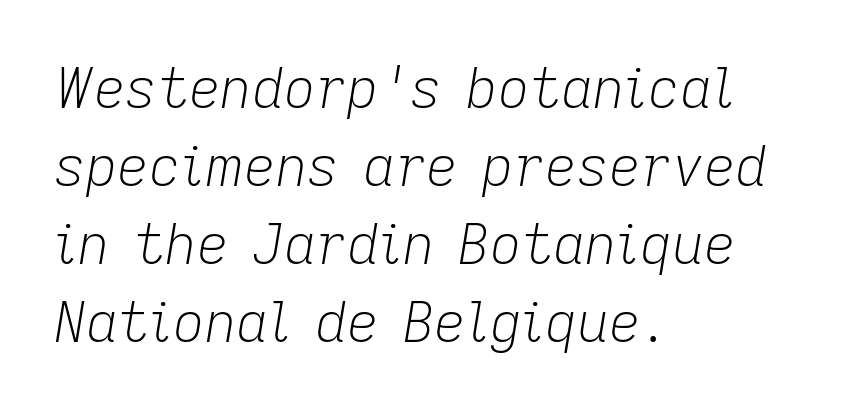
Students, note that the glyphs here touch the page at normal intervals. The designer left line spacing at the default. Italic: yes, the glyphs are oblique. Spacing verdict: proportional, widths tailored to each character. The strokes are not fattened; the text isn't bold.
